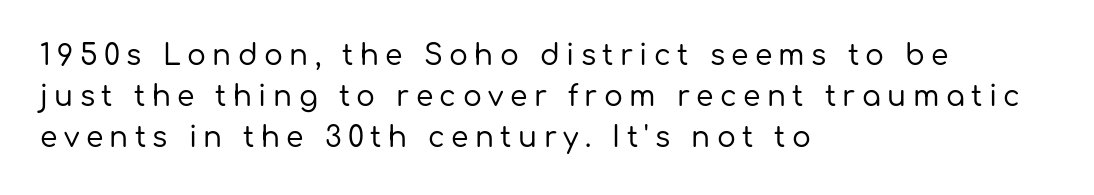
Q: Is the text italic (slanted)? A: No, it is upright.
Q: Is the typeface a serif or a sans-serif typeface? A: Sans-serif.
Q: Is the text underlined? A: No.
Q: How is the paragraph aligned? A: Left-aligned.
Q: Is the spacing between letters normal or unusually wide? A: Unusually wide.
Q: Is the spacing between lines tight, normal or loose? A: Normal.
Q: Width (condensed, normal, or wide)? A: Normal.
Q: Stroke contrast? A: Low.
Q: x-height? A: Medium.
Q: Monospaced? A: No.
